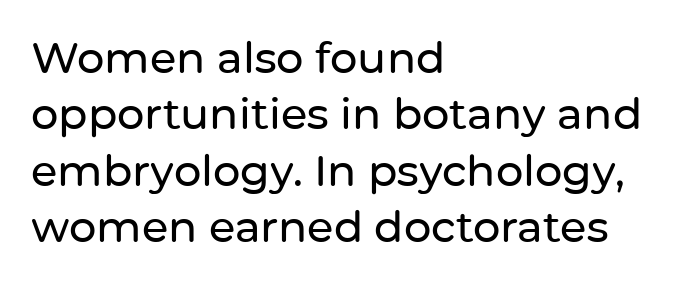
Q: Is the text italic (slanted)? A: No, it is upright.
Q: Is the typeface a serif or a sans-serif typeface? A: Sans-serif.
Q: Is the text underlined? A: No.
Q: How is the paragraph aligned? A: Left-aligned.
Q: Is the spacing between letters normal or unusually wide? A: Normal.
Q: Is the spacing between lines tight, normal or loose? A: Normal.
Q: Width (condensed, normal, or wide)? A: Normal.
Q: Stroke contrast? A: Low.
Q: x-height? A: Medium.
Q: Monospaced? A: No.
